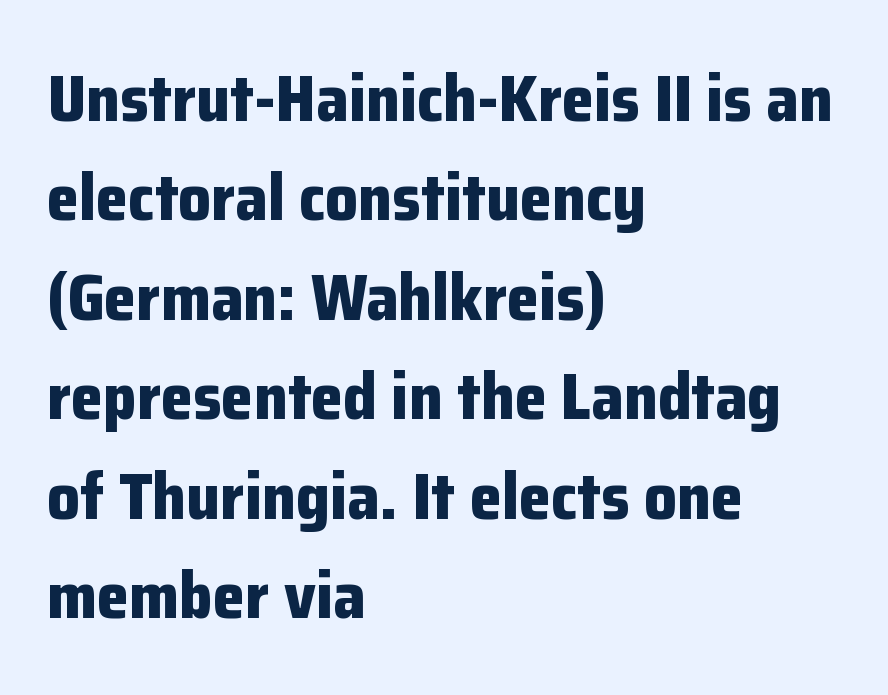
{"serif": "no", "italic": "no", "bold": "yes", "weight": "bold", "width": "normal", "stroke_contrast": "low", "x_height": "medium", "monospaced": "no", "underline": "no", "align": "left", "line_spacing": "normal", "line_spacing_ratio": 1.53, "letter_spacing": "normal", "letter_spacing_em": 0.0, "glyph_px": 65}
